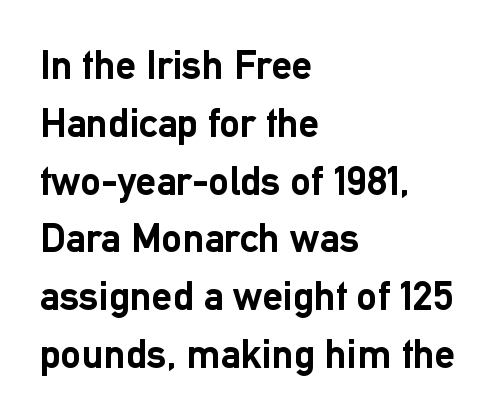
Q: Is the text bold? A: Yes.
Q: Is the text italic (slanted)? A: No, it is upright.
Q: Is the typeface a serif or a sans-serif typeface? A: Sans-serif.
Q: Is the text underlined? A: No.
Q: How is the paragraph aligned? A: Left-aligned.
Q: Is the spacing between letters normal or unusually wide? A: Normal.
Q: Is the spacing between lines tight, normal or loose? A: Normal.
Q: Width (condensed, normal, or wide)? A: Normal.
Q: Stroke contrast? A: Low.
Q: x-height? A: Medium.
Q: Monospaced? A: No.
